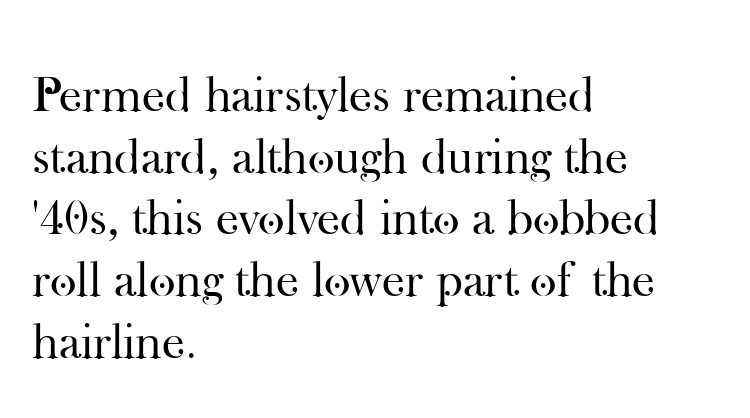
{"serif": "yes", "italic": "no", "bold": "no", "weight": "regular", "width": "normal", "stroke_contrast": "high", "x_height": "small", "monospaced": "no", "underline": "no", "align": "left", "line_spacing_ratio": 1.21, "letter_spacing": "normal", "letter_spacing_em": 0.0, "glyph_px": 51}
